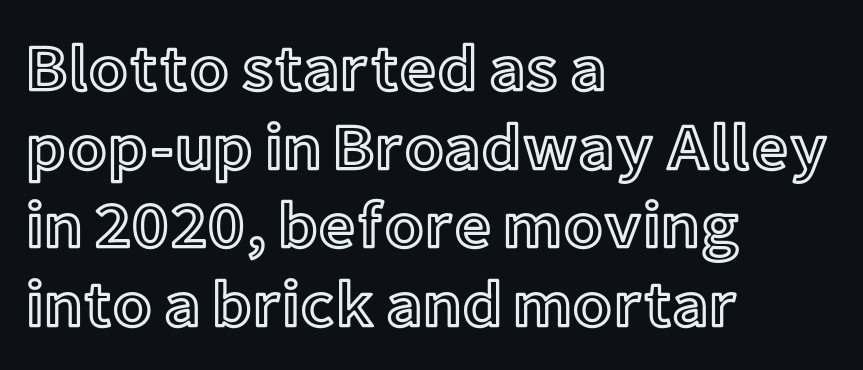
The image shows 65 px text type, upright; set left-aligned, line spacing 1.21x, normal letter spacing, not underlined; a medium x-height.
